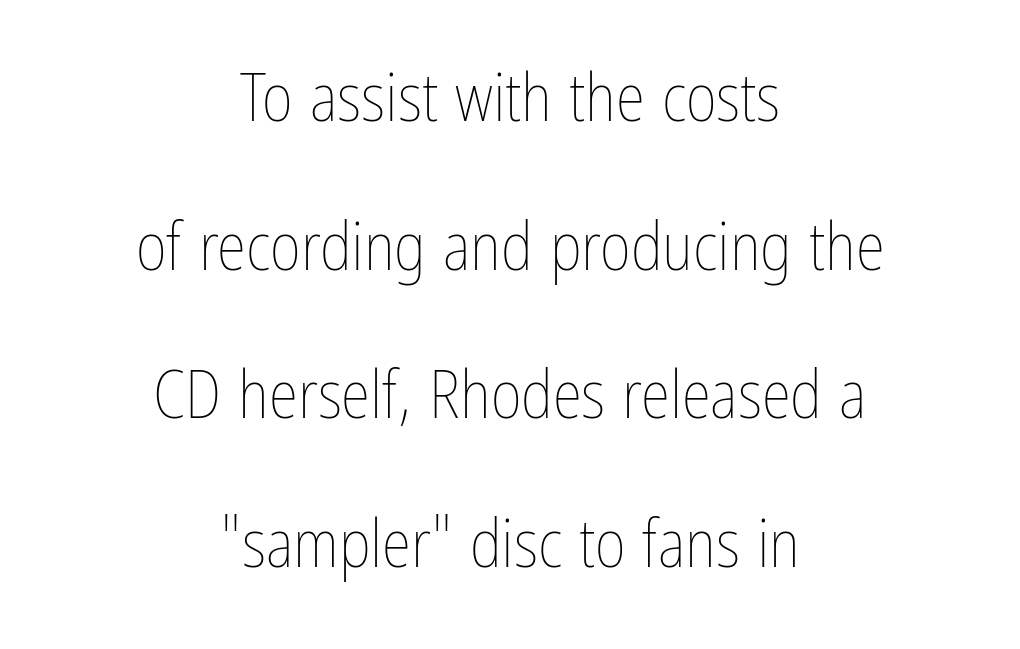
{"italic": "no", "bold": "no", "weight": "thin", "width": "condensed", "stroke_contrast": "low", "x_height": "medium", "monospaced": "no", "underline": "no", "align": "center", "line_spacing": "loose", "line_spacing_ratio": 2.22, "letter_spacing": "normal", "letter_spacing_em": 0.0, "glyph_px": 67}
